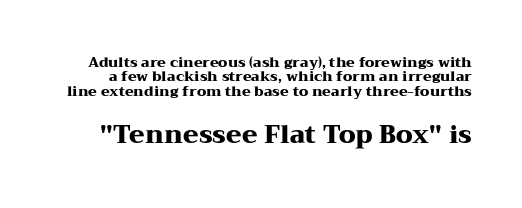
The letters are bold, with thick, heavy strokes. Compared with typical body copy, the letter spacing here is the same. In terms of posture, this sample is upright. Whoever set this chose condensed vertical rhythm over breathing room.
